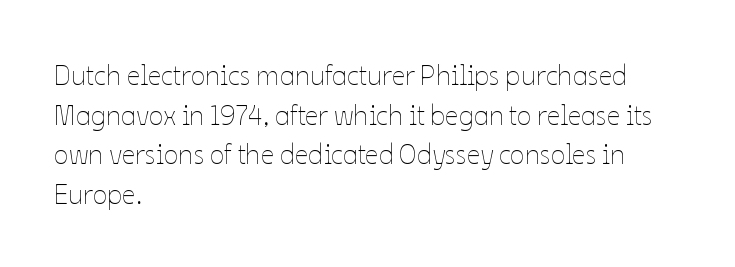
Notice how descenders clear the ascenders below comfortably — that's standard leading. Inter-character spacing is left at the font's built-in metrics. Bare-footed words on every line. The strokes are not fattened; the text isn't bold. A student would call this left alignment; a typographer would say flush left, rag right.
